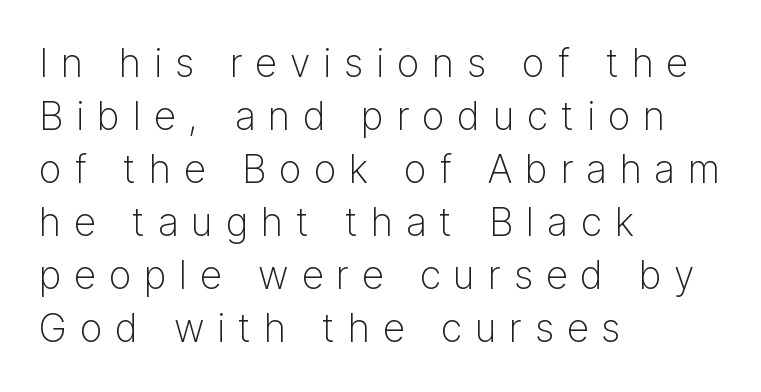
The image shows 39 px light sans-serif type, upright; set left-aligned, normal line spacing (1.36x), unusually wide letter spacing (+0.33 em), not underlined; low stroke contrast and a medium x-height.
